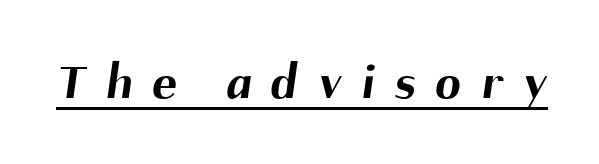
Do the characters align in a grid? No, the font is proportional. Caption: expanded tracking, letters set apart. The face used here appears with an underline applied. Does the type have serifs? No, each stem ends abruptly. Look at the stroke-to-counter ratio: heavy, a bold.
